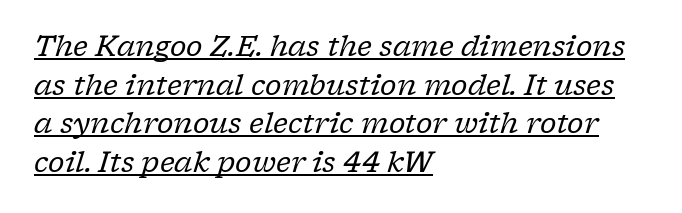
The image shows 28 px regular-weight serif type, italic (leaning right); set left-aligned, normal line spacing (1.38x), normal letter spacing, underlined; low stroke contrast and a medium x-height.
